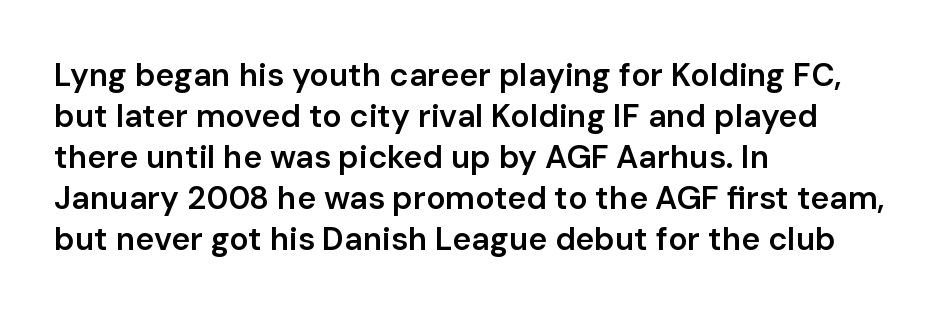
Q: Is the text bold? A: Semi-bold.
Q: Is the text italic (slanted)? A: No, it is upright.
Q: Is the typeface a serif or a sans-serif typeface? A: Sans-serif.
Q: Is the text underlined? A: No.
Q: How is the paragraph aligned? A: Left-aligned.
Q: Is the spacing between letters normal or unusually wide? A: Normal.
Q: Is the spacing between lines tight, normal or loose? A: Normal.
Q: Width (condensed, normal, or wide)? A: Normal.
Q: Stroke contrast? A: Low.
Q: x-height? A: Medium.
Q: Monospaced? A: No.
